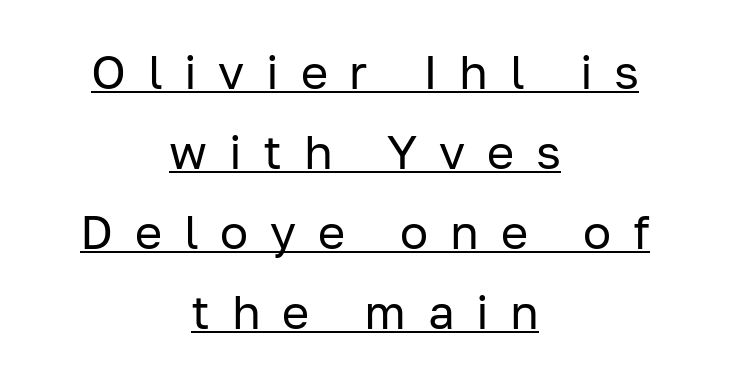
{"serif": "no", "italic": "no", "bold": "no", "weight": "regular", "width": "normal", "stroke_contrast": "low", "x_height": "medium", "monospaced": "no", "underline": "yes", "align": "center", "line_spacing": "normal", "line_spacing_ratio": 1.7, "letter_spacing": "wide", "letter_spacing_em": 0.46, "glyph_px": 47}
